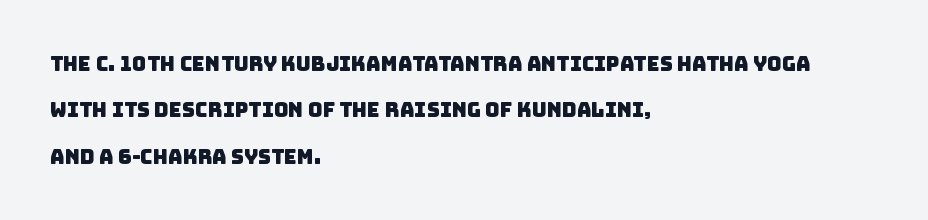
Tracking here is standard; glyphs follow each other at the usual distance. Students, observe: this is what heavily led, spacious text looks like. Check under the words: just untouched page. All the whitespace from short lines collects on the right.
